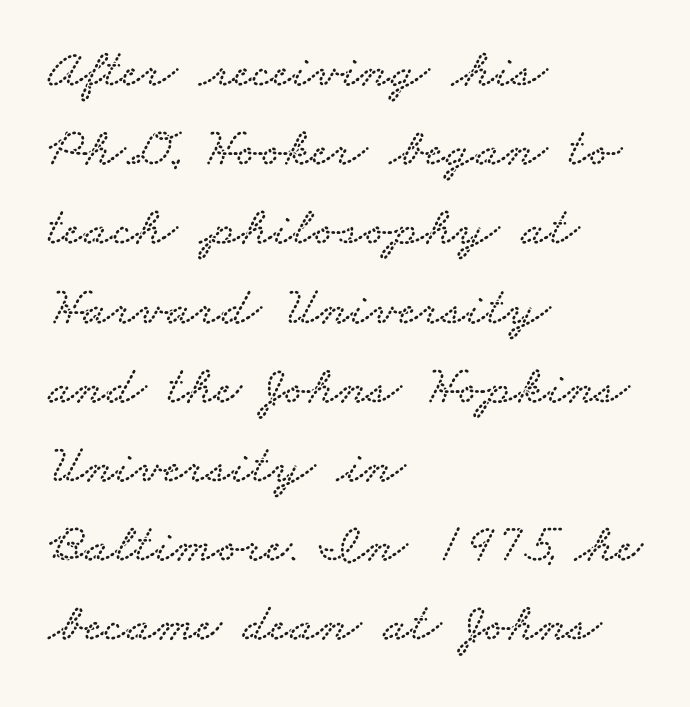
The rendering uses natural spacing where letterforms have individual widths. Nobody touched the tracking dial on this one. All the whitespace from short lines collects on the right. Descenders are the only things crossing below the line.
